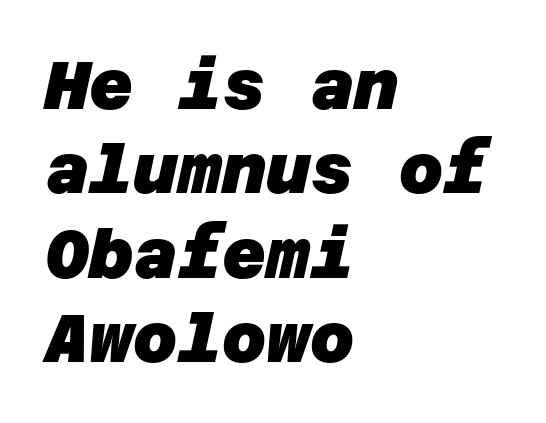
The image shows 68 px heavy sans-serif type; set left-aligned, line spacing 1.24x, normal letter spacing, not underlined; low stroke contrast and a large x-height.
